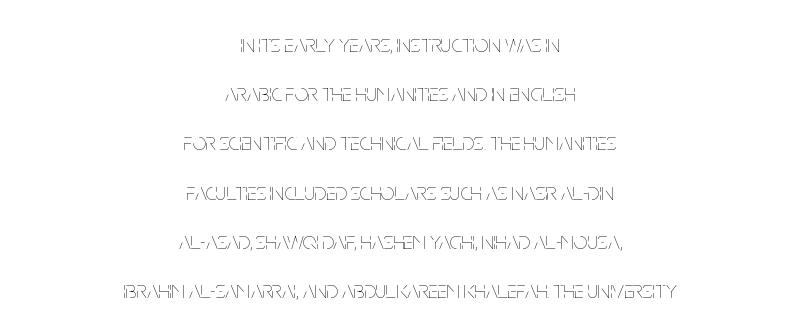
Q: Is the text bold? A: No.
Q: Is the text italic (slanted)? A: No, it is upright.
Q: Is the text underlined? A: No.
Q: How is the paragraph aligned? A: Centered.
Q: Is the spacing between letters normal or unusually wide? A: Normal.
Q: Is the spacing between lines tight, normal or loose? A: Loose.
